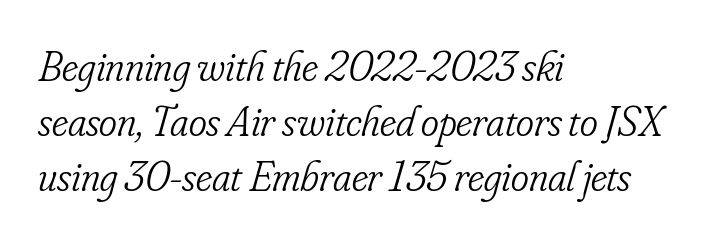
Q: Is the text bold? A: No.
Q: Is the text italic (slanted)? A: Yes, it leans right by about 16 degrees.
Q: Is the typeface a serif or a sans-serif typeface? A: Serif.
Q: Is the text underlined? A: No.
Q: How is the paragraph aligned? A: Left-aligned.
Q: Is the spacing between letters normal or unusually wide? A: Normal.
Q: Is the spacing between lines tight, normal or loose? A: Normal.
Q: Width (condensed, normal, or wide)? A: Condensed.
Q: Stroke contrast? A: Low.
Q: x-height? A: Small.
Q: Monospaced? A: No.
